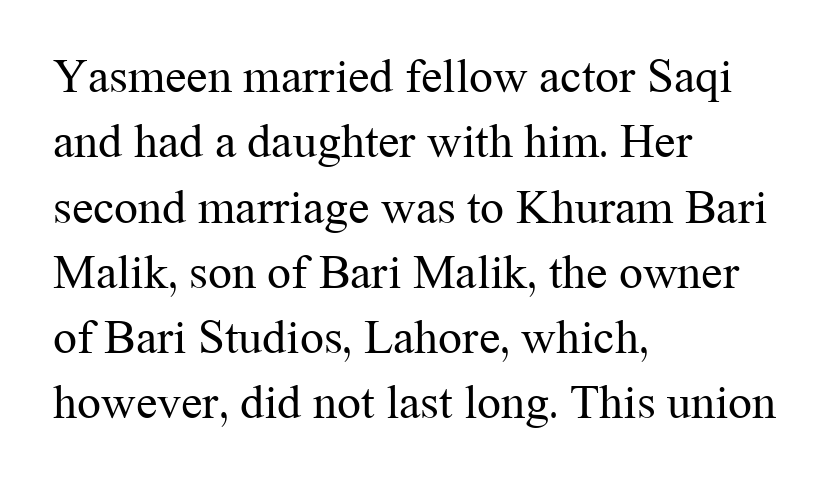
The image shows 48 px regular-weight serif type, upright; set left-aligned, normal line spacing (1.36x), normal letter spacing, not underlined; medium stroke contrast and a medium x-height.
